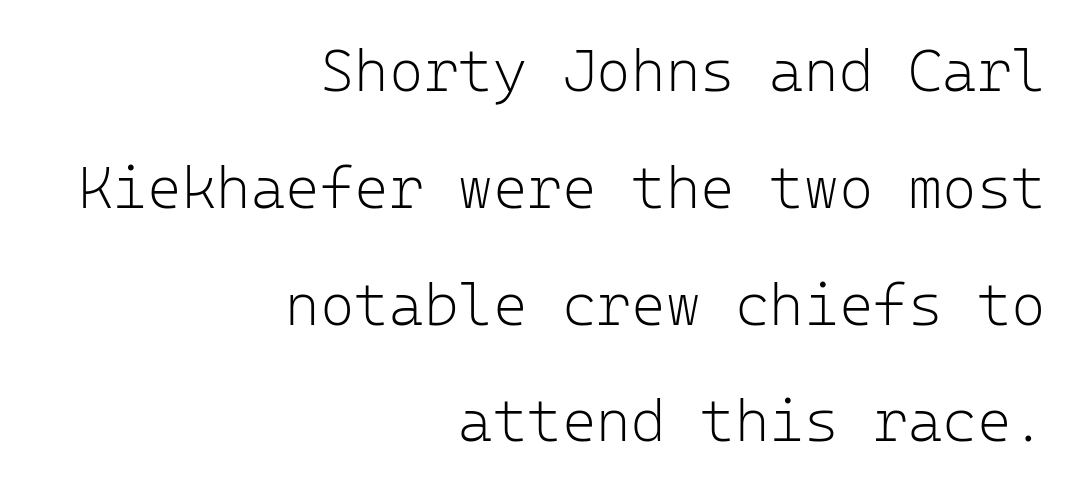
The image shows 59 px light sans-serif type, upright, monospaced; set right-aligned, loose line spacing (1.98x), normal letter spacing, not underlined; low stroke contrast and a medium x-height.
